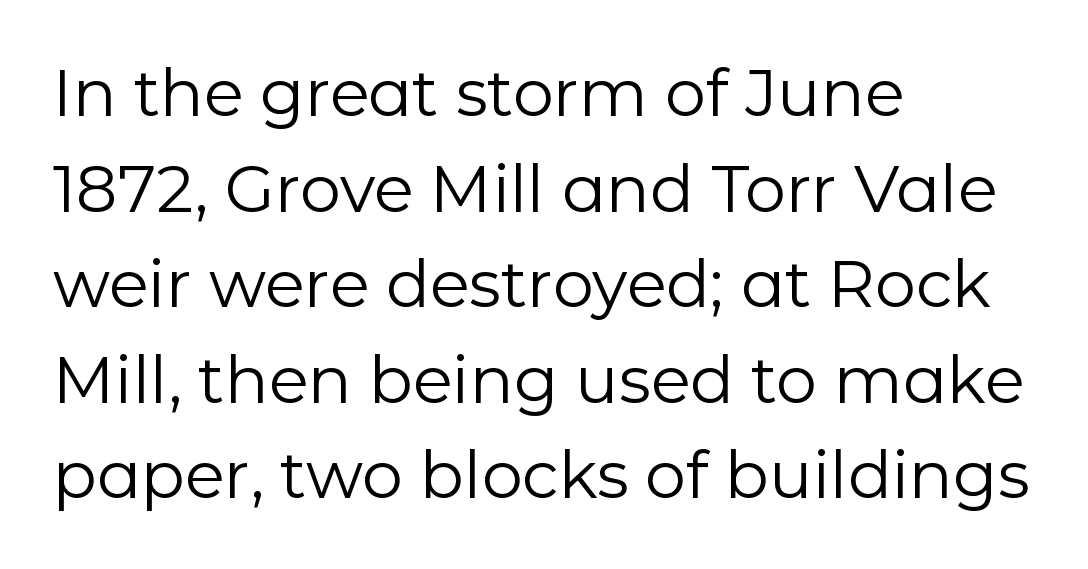
{"serif": "no", "italic": "no", "bold": "no", "weight": "regular", "width": "normal", "stroke_contrast": "low", "x_height": "medium", "monospaced": "no", "underline": "no", "align": "left", "line_spacing": "normal", "line_spacing_ratio": 1.47, "letter_spacing": "normal", "letter_spacing_em": 0.0, "glyph_px": 65}
